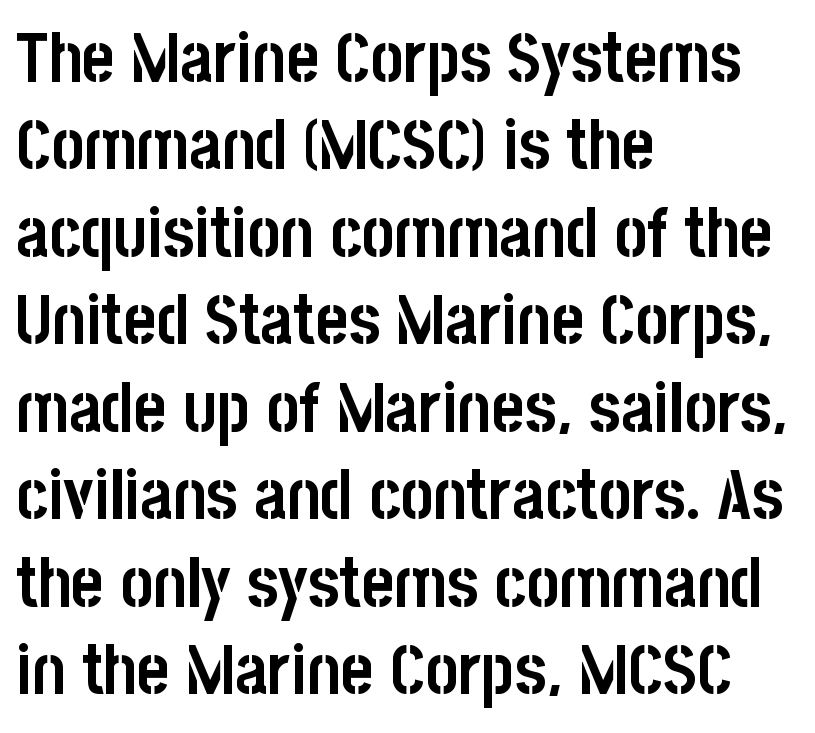
{"serif": "no", "italic": "no", "bold": "yes", "weight": "semibold", "width": "condensed", "stroke_contrast": "low", "x_height": "large", "monospaced": "no", "underline": "no", "align": "left", "line_spacing": "normal", "line_spacing_ratio": 1.25, "letter_spacing": "normal", "letter_spacing_em": 0.0, "glyph_px": 70}
